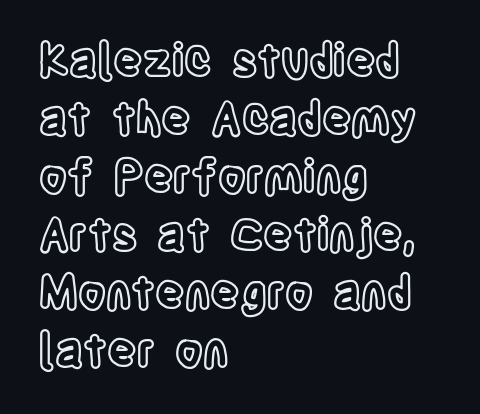
The image shows 45 px condensed type, upright; set left-aligned, normal line spacing (1.29x), normal letter spacing, not underlined; a large x-height.
